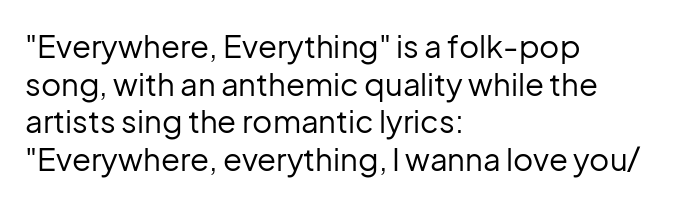
The image shows 31 px regular-weight sans-serif type, upright; set left-aligned, line spacing 1.21x, normal letter spacing, not underlined; low stroke contrast and a medium x-height.
